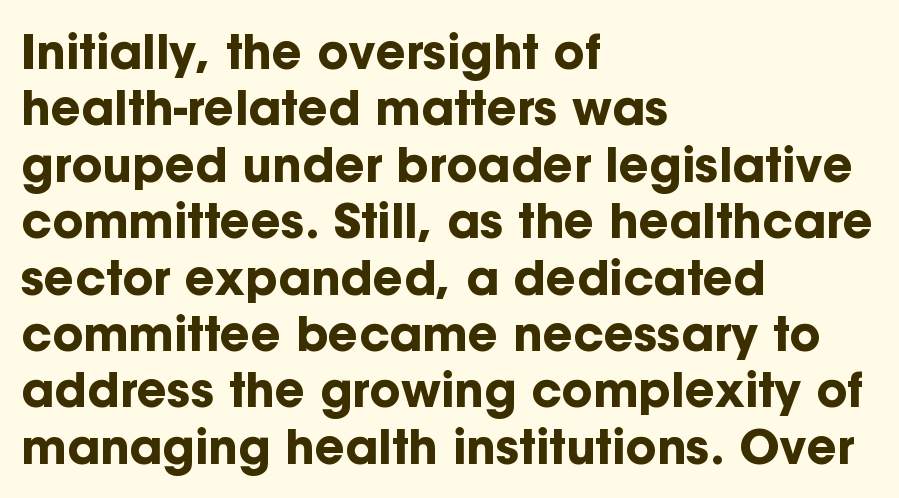
{"serif": "no", "italic": "no", "bold": "yes", "weight": "bold", "width": "normal", "stroke_contrast": "low", "x_height": "medium", "monospaced": "no", "underline": "no", "align": "left", "line_spacing_ratio": 1.2, "letter_spacing": "normal", "letter_spacing_em": 0.0, "glyph_px": 47}
